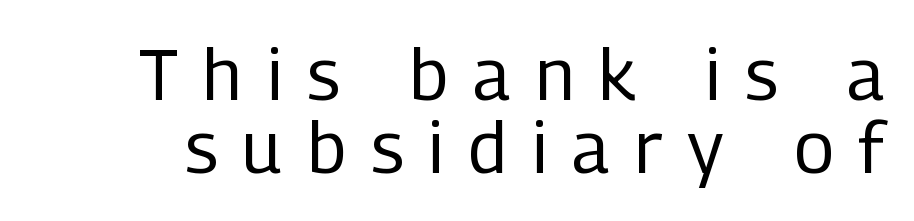
Are there feet on the stems? There aren't — it's a sans. These lines are rendered in a variable-pitch font. Words appear elongated and porous because spacing is wide. The font sits on the lighter half of the weight spectrum, regular included.
